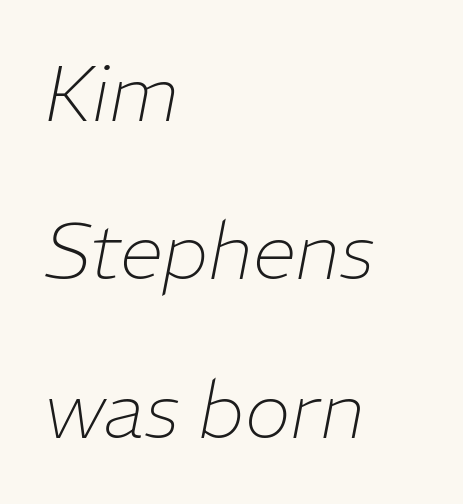
{"italic": "yes", "lean": "right", "slant_degrees": 11, "bold": "no", "weight": "thin", "width": "normal", "stroke_contrast": "low", "x_height": "medium", "monospaced": "no", "underline": "no", "align": "left", "line_spacing": "loose", "line_spacing_ratio": 2.03, "letter_spacing": "normal", "letter_spacing_em": 0.0, "glyph_px": 78}
